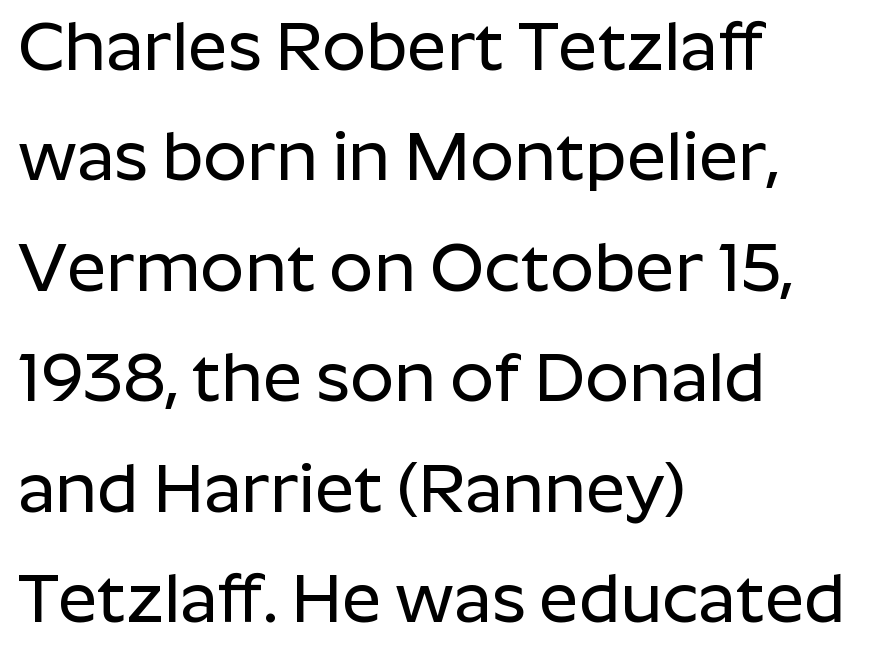
{"serif": "no", "italic": "no", "width": "normal", "stroke_contrast": "low", "x_height": "medium", "monospaced": "no", "underline": "no", "align": "left", "line_spacing": "normal", "line_spacing_ratio": 1.6, "letter_spacing": "normal", "letter_spacing_em": 0.0, "glyph_px": 69}
